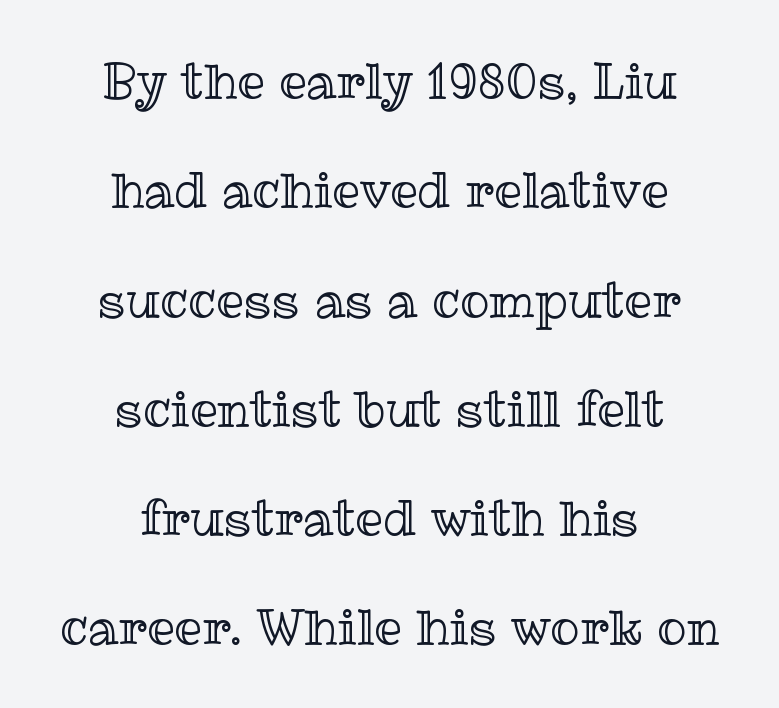
{"italic": "no", "width": "normal", "x_height": "medium", "monospaced": "no", "underline": "no", "align": "center", "line_spacing": "loose", "line_spacing_ratio": 2.23, "letter_spacing": "normal", "letter_spacing_em": 0.0, "glyph_px": 49}
